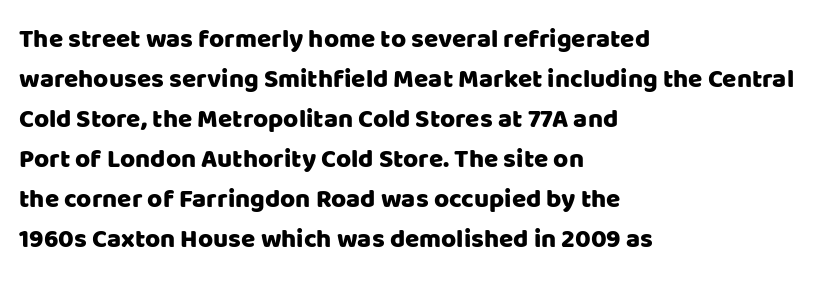
The image shows 26 px text type, upright; set left-aligned, normal line spacing (1.54x), normal letter spacing, not underlined.
